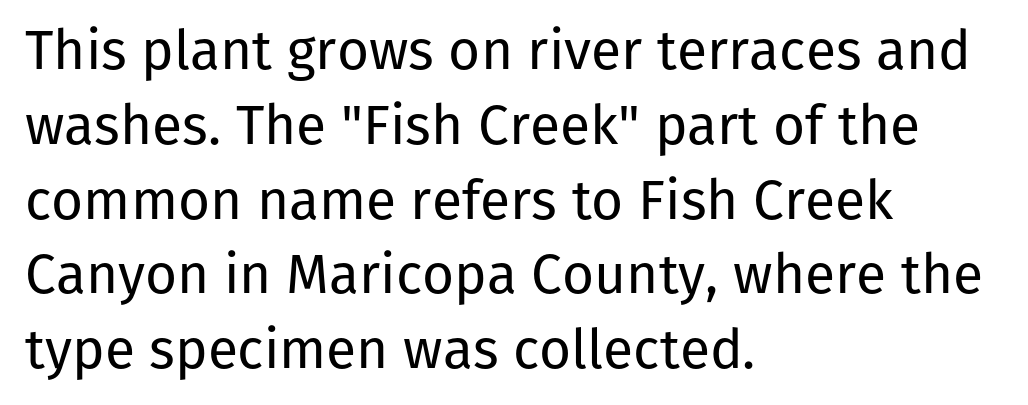
The image shows 55 px regular-weight sans-serif type, upright; set left-aligned, normal line spacing (1.36x), normal letter spacing, not underlined; low stroke contrast and a medium x-height.
